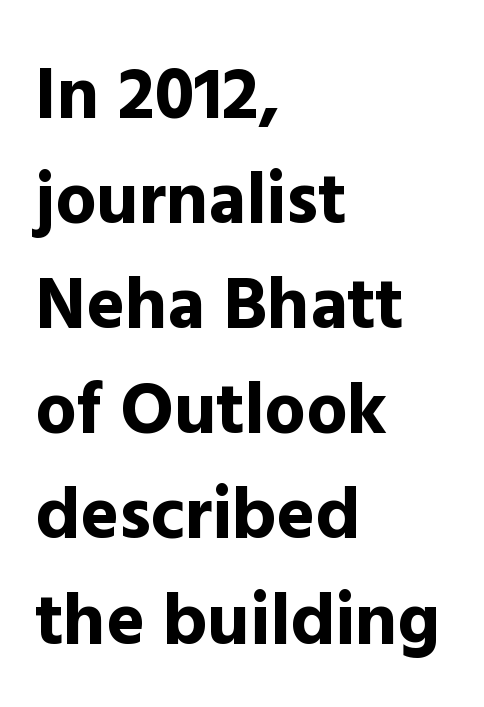
Q: Is the text bold? A: Yes.
Q: Is the text italic (slanted)? A: No, it is upright.
Q: Is the typeface a serif or a sans-serif typeface? A: Sans-serif.
Q: Is the text underlined? A: No.
Q: How is the paragraph aligned? A: Left-aligned.
Q: Is the spacing between letters normal or unusually wide? A: Normal.
Q: Is the spacing between lines tight, normal or loose? A: Normal.
Q: Width (condensed, normal, or wide)? A: Normal.
Q: x-height? A: Medium.
Q: Monospaced? A: No.
